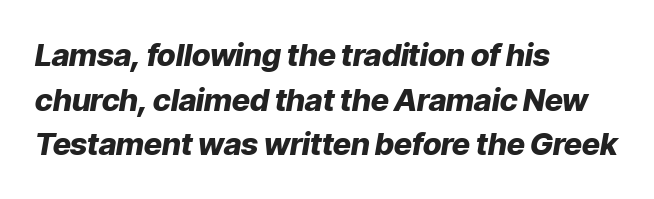
The lines are quadded left. Observe the lean: these are italic letterforms. Proportional: the letters do not fall into vertical columns. In terms of weight, the rendering is a true, heavy bold. How are the letters spaced? Ordinarily, with no added tracking.
